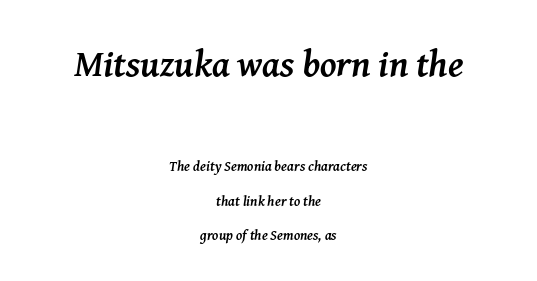
Q: Is the text bold? A: Yes.
Q: Is the text italic (slanted)? A: Yes, it leans right by about 8 degrees.
Q: Is the typeface a serif or a sans-serif typeface? A: Serif.
Q: Is the text underlined? A: No.
Q: How is the paragraph aligned? A: Centered.
Q: Is the spacing between letters normal or unusually wide? A: Normal.
Q: Is the spacing between lines tight, normal or loose? A: Loose.
Q: Which block of text is set in a larger size, the first (top) or the second (bottom)? A: The first (top) one.
Q: Width (condensed, normal, or wide)? A: Normal.
Q: Stroke contrast? A: Medium.
Q: x-height? A: Medium.
Q: Monospaced? A: No.
